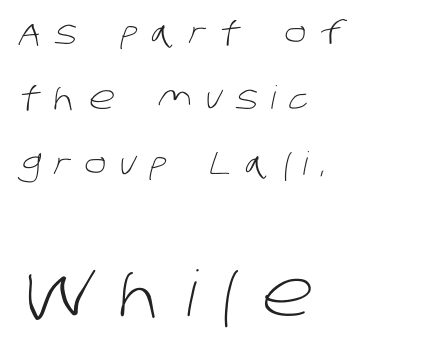
The image shows 63 px light sans-serif type; set left-aligned, loose line spacing (2.04x), unusually wide letter spacing (+0.42 em), not underlined; the second (bottom) block is 1.97x larger; low stroke contrast and a large x-height.
